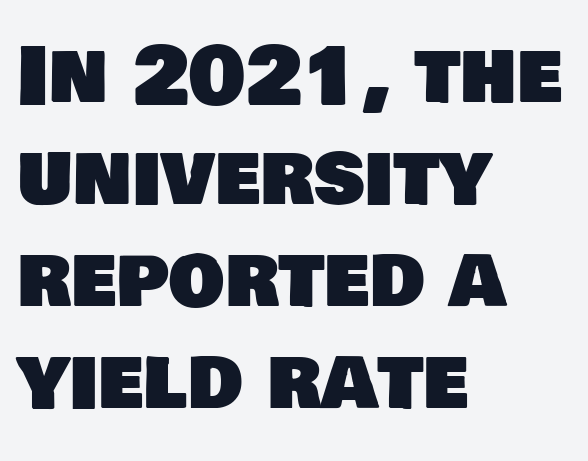
Q: Is the typeface a serif or a sans-serif typeface? A: Sans-serif.
Q: Is the text underlined? A: No.
Q: How is the paragraph aligned? A: Left-aligned.
Q: Is the spacing between letters normal or unusually wide? A: Normal.
Q: Is the spacing between lines tight, normal or loose? A: Normal.
Q: Width (condensed, normal, or wide)? A: Normal.
Q: Stroke contrast? A: Low.
Q: x-height? A: Large.
Q: Monospaced? A: No.
